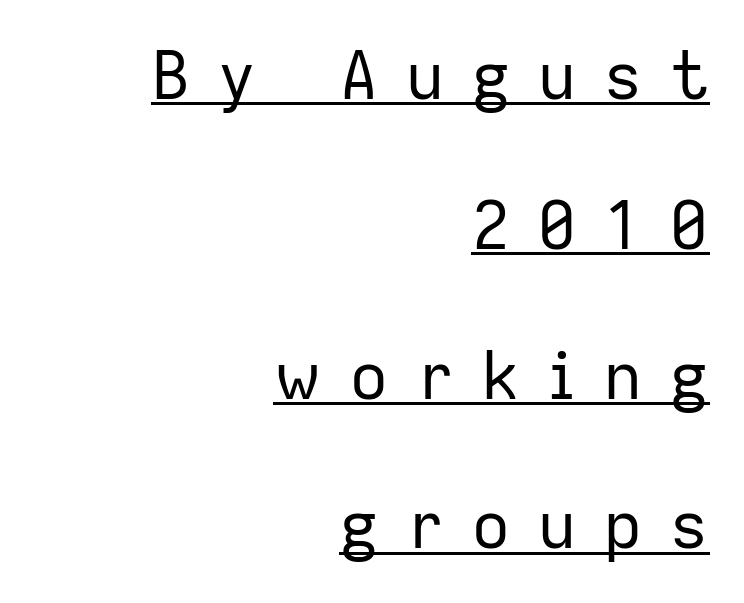
The image shows 66 px regular-weight sans-serif type, upright; set right-aligned, loose line spacing (2.27x), unusually wide letter spacing (+0.4 em), underlined; low stroke contrast and a medium x-height.
